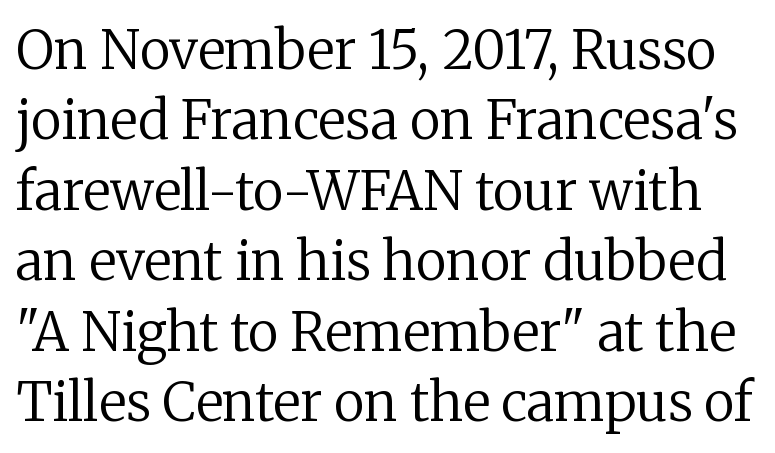
Q: Is the text bold? A: No.
Q: Is the text italic (slanted)? A: No, it is upright.
Q: Is the typeface a serif or a sans-serif typeface? A: Serif.
Q: Is the text underlined? A: No.
Q: Is the spacing between letters normal or unusually wide? A: Normal.
Q: Is the spacing between lines tight, normal or loose? A: Normal.
Q: Width (condensed, normal, or wide)? A: Normal.
Q: Stroke contrast? A: Low.
Q: x-height? A: Medium.
Q: Monospaced? A: No.
